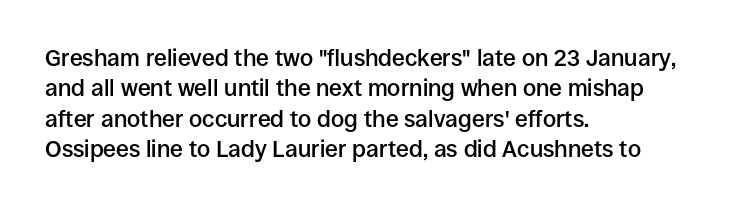
{"italic": "no", "bold": "semi", "underline": "no", "align": "left", "line_spacing": "normal", "line_spacing_ratio": 1.32, "letter_spacing": "normal", "letter_spacing_em": 0.0, "glyph_px": 23}
